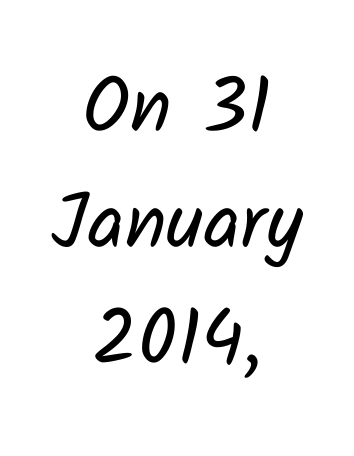
Q: Is the text bold? A: No.
Q: Is the typeface a serif or a sans-serif typeface? A: Sans-serif.
Q: Is the text underlined? A: No.
Q: How is the paragraph aligned? A: Centered.
Q: Is the spacing between letters normal or unusually wide? A: Normal.
Q: Is the spacing between lines tight, normal or loose? A: Normal.
Q: Width (condensed, normal, or wide)? A: Normal.
Q: Stroke contrast? A: Low.
Q: x-height? A: Medium.
Q: Monospaced? A: No.
